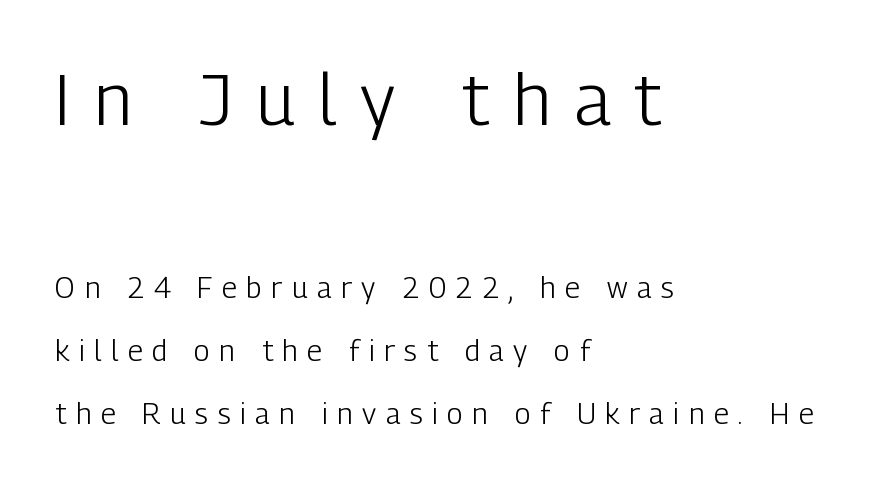
Unbolded letterforms with no extra heft. The upper block of text is set noticeably larger than the block beneath it. Is the block centered? No — it sits flush against the left margin. Typographically, this falls in the sans-serif category. Is this a fixed-width face? No — the glyphs have proportional, varying widths. Interline gaps are noticeably wide in this sample.
